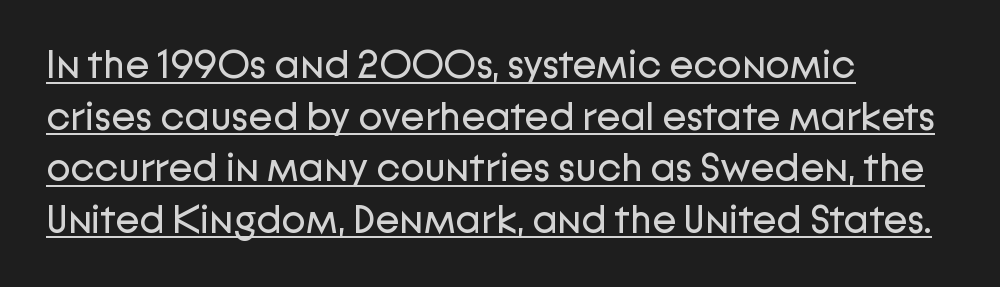
{"serif": "no", "italic": "no", "bold": "no", "weight": "regular", "width": "normal", "stroke_contrast": "low", "x_height": "medium", "monospaced": "no", "underline": "yes", "align": "left", "line_spacing": "normal", "line_spacing_ratio": 1.29, "letter_spacing": "normal", "letter_spacing_em": 0.0, "glyph_px": 40}
